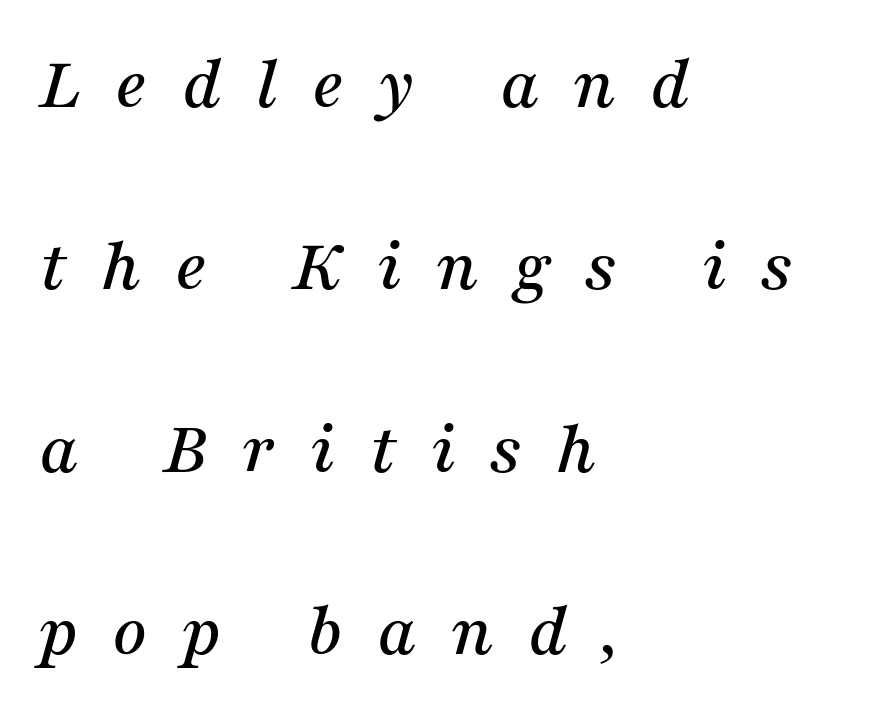
Honestly, the rows look like they've been pulled way apart. Bare-footed words on every line. A typesetter would call this proportional, since set widths differ per character. The letterforms stand isolated, each surrounded by extra space. The passage shown is typeset with a serif family. Slant detected: the letters are inclined.
